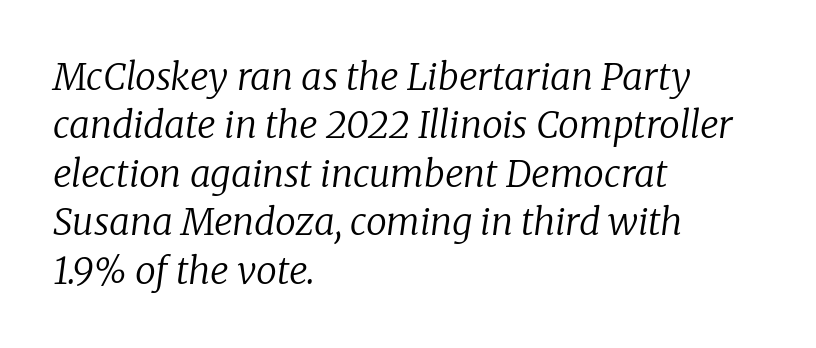
The image shows 37 px regular-weight serif type, italic (leaning right); set left-aligned, normal line spacing (1.31x), normal letter spacing, not underlined; low stroke contrast and a medium x-height.
